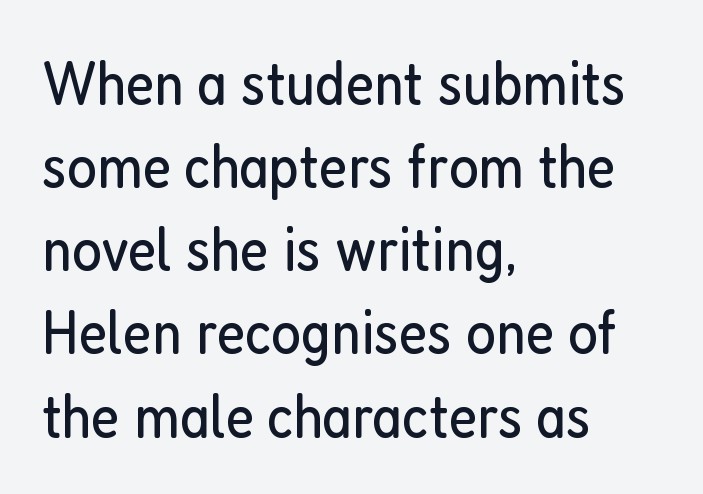
Q: Is the text bold? A: No.
Q: Is the text italic (slanted)? A: No, it is upright.
Q: Is the typeface a serif or a sans-serif typeface? A: Sans-serif.
Q: Is the text underlined? A: No.
Q: How is the paragraph aligned? A: Left-aligned.
Q: Is the spacing between letters normal or unusually wide? A: Normal.
Q: Is the spacing between lines tight, normal or loose? A: Normal.
Q: Width (condensed, normal, or wide)? A: Condensed.
Q: Stroke contrast? A: Low.
Q: x-height? A: Medium.
Q: Monospaced? A: No.
